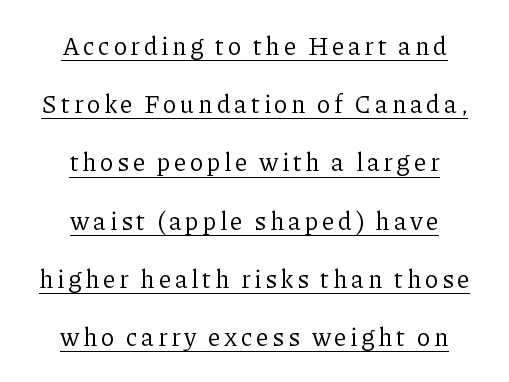
The image shows 25 px text type, upright; set centered, loose line spacing (2.33x), underlined.
